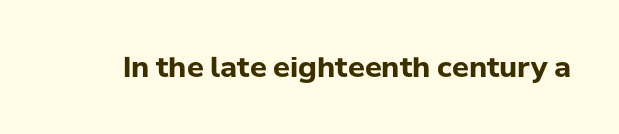
{"serif": "no", "italic": "no", "bold": "yes", "weight": "bold", "width": "normal", "stroke_contrast": "low", "x_height": "medium", "monospaced": "no", "underline": "no", "letter_spacing": "normal", "letter_spacing_em": 0.0, "glyph_px": 28}
